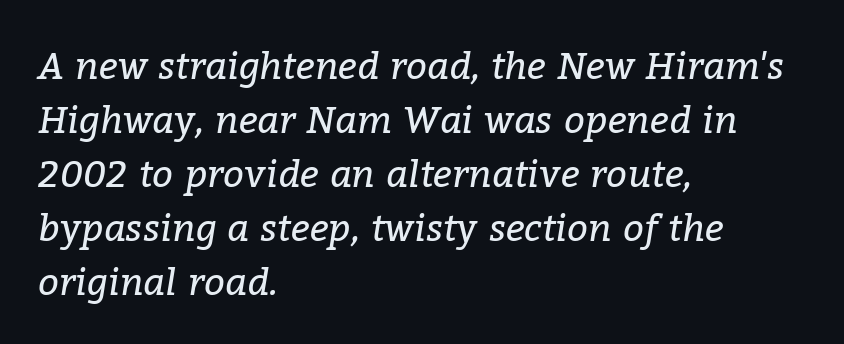
The image shows 37 px regular-weight serif type, italic (leaning right); set left-aligned, normal line spacing (1.46x), normal letter spacing, not underlined; low stroke contrast and a medium x-height.
